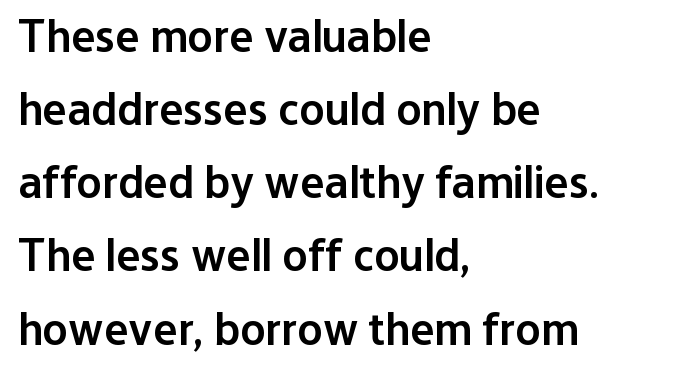
Q: Is the text bold? A: Semi-bold.
Q: Is the text italic (slanted)? A: No, it is upright.
Q: Is the typeface a serif or a sans-serif typeface? A: Sans-serif.
Q: Is the text underlined? A: No.
Q: How is the paragraph aligned? A: Left-aligned.
Q: Is the spacing between letters normal or unusually wide? A: Normal.
Q: Is the spacing between lines tight, normal or loose? A: Normal.
Q: Width (condensed, normal, or wide)? A: Normal.
Q: Stroke contrast? A: Low.
Q: x-height? A: Medium.
Q: Monospaced? A: No.
